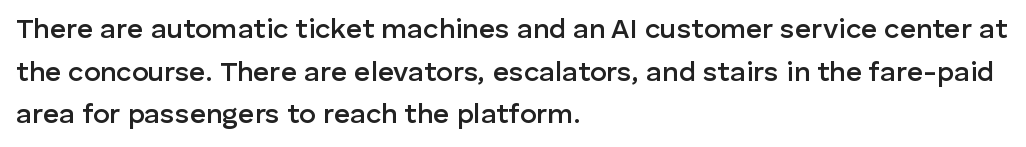
{"serif": "no", "italic": "no", "bold": "semi", "weight": "semibold", "width": "normal", "stroke_contrast": "low", "x_height": "medium", "monospaced": "no", "underline": "no", "align": "left", "line_spacing": "normal", "line_spacing_ratio": 1.52, "letter_spacing": "normal", "letter_spacing_em": 0.0, "glyph_px": 28}
